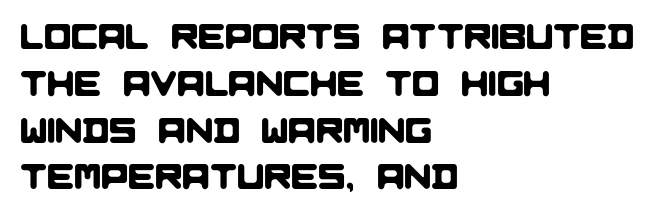
The image shows 36 px sans-serif type; set left-aligned, normal line spacing (1.3x), normal letter spacing, not underlined; low stroke contrast and a large x-height.
